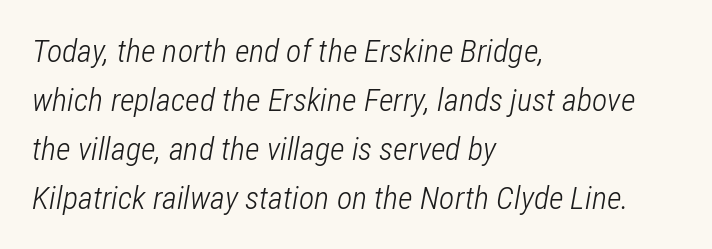
The image shows 32 px light, condensed type, italic (leaning right); set left-aligned, normal line spacing (1.53x), normal letter spacing, not underlined; low stroke contrast and a medium x-height.
